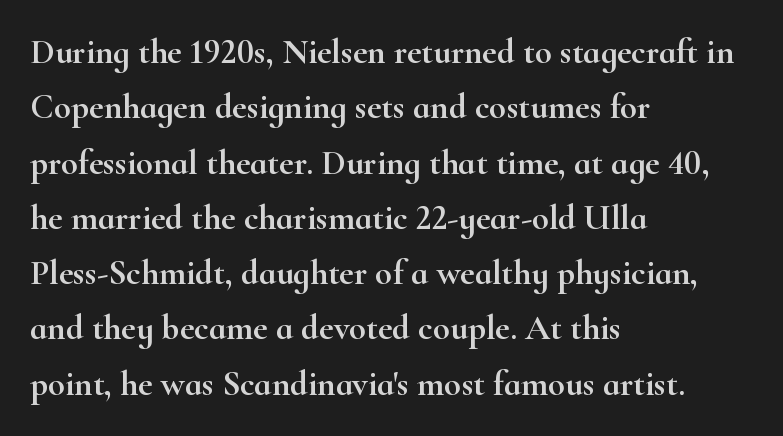
{"serif": "yes", "italic": "no", "width": "wide", "stroke_contrast": "high", "x_height": "small", "monospaced": "no", "underline": "no", "align": "left", "line_spacing": "normal", "line_spacing_ratio": 1.58, "letter_spacing": "normal", "letter_spacing_em": 0.0, "glyph_px": 35}
